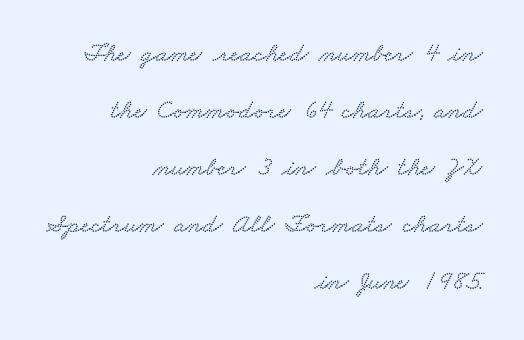
Q: Is the text underlined? A: No.
Q: How is the paragraph aligned? A: Right-aligned.
Q: Is the spacing between letters normal or unusually wide? A: Normal.
Q: Is the spacing between lines tight, normal or loose? A: Loose.
